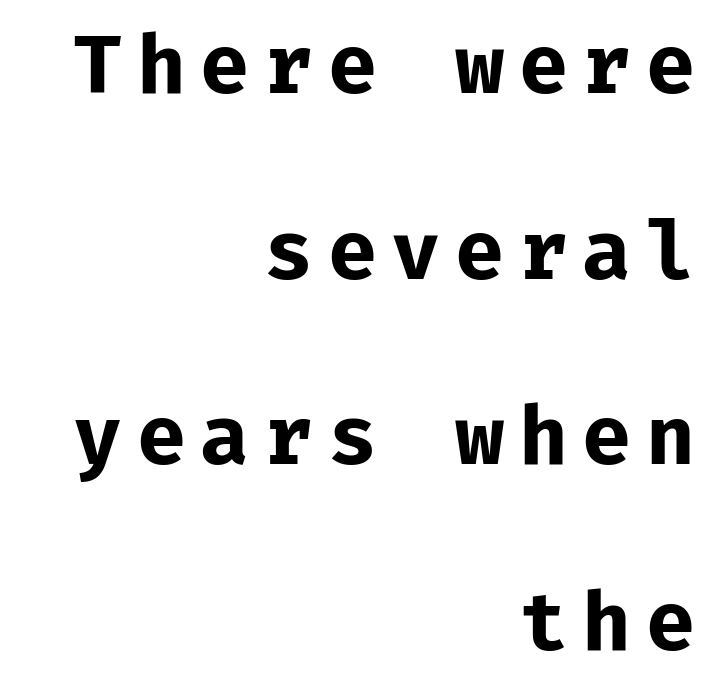
The image shows 80 px bold sans-serif type, upright; set right-aligned, loose line spacing (2.32x), not underlined; low stroke contrast and a medium x-height.
